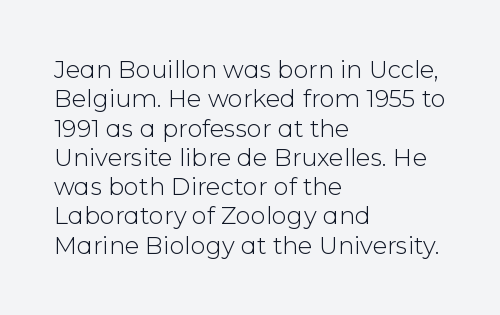
Q: Is the text bold? A: No.
Q: Is the text italic (slanted)? A: No, it is upright.
Q: Is the text underlined? A: No.
Q: How is the paragraph aligned? A: Left-aligned.
Q: Is the spacing between letters normal or unusually wide? A: Normal.
